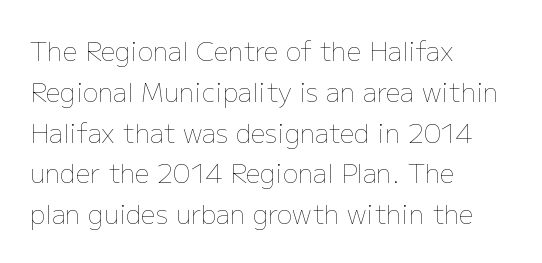
{"italic": "no", "bold": "no", "underline": "no", "align": "left", "line_spacing": "normal", "line_spacing_ratio": 1.57, "letter_spacing": "normal", "letter_spacing_em": 0.0, "glyph_px": 26}
